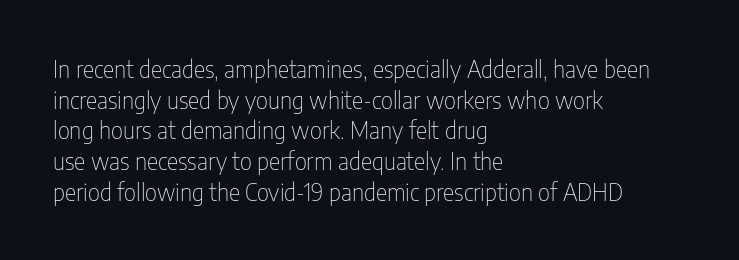
{"italic": "no", "bold": "no", "underline": "no", "align": "left", "line_spacing": "normal", "line_spacing_ratio": 1.28, "letter_spacing": "normal", "letter_spacing_em": 0.0, "glyph_px": 24}
